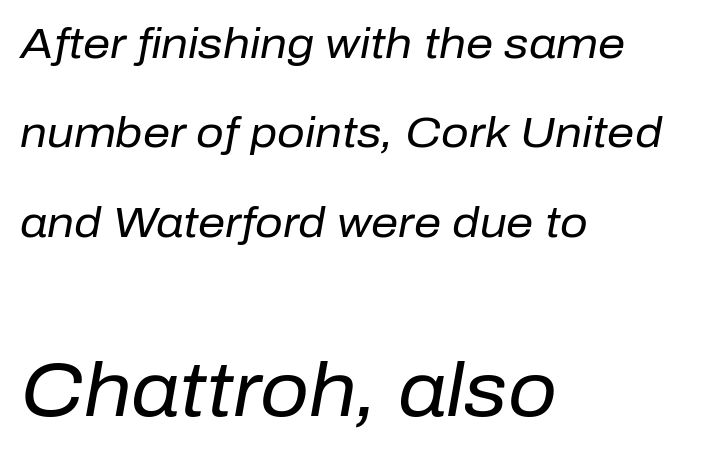
Q: Is the text bold? A: No.
Q: Is the text italic (slanted)? A: Yes, it leans right by about 10 degrees.
Q: Is the text underlined? A: No.
Q: How is the paragraph aligned? A: Left-aligned.
Q: Is the spacing between letters normal or unusually wide? A: Normal.
Q: Is the spacing between lines tight, normal or loose? A: Loose.
Q: Which block of text is set in a larger size, the first (top) or the second (bottom)? A: The second (bottom) one.
Q: Width (condensed, normal, or wide)? A: Normal.
Q: Stroke contrast? A: Low.
Q: x-height? A: Medium.
Q: Monospaced? A: No.
